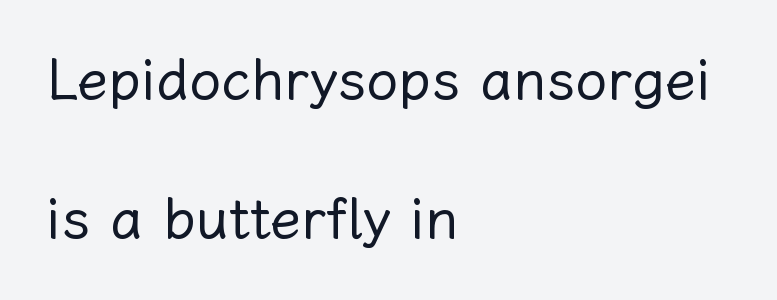
Q: Is the text bold? A: No.
Q: Is the text italic (slanted)? A: No, it is upright.
Q: Is the text underlined? A: No.
Q: How is the paragraph aligned? A: Left-aligned.
Q: Is the spacing between letters normal or unusually wide? A: Normal.
Q: Is the spacing between lines tight, normal or loose? A: Loose.
Q: Width (condensed, normal, or wide)? A: Normal.
Q: Stroke contrast? A: Low.
Q: x-height? A: Medium.
Q: Monospaced? A: No.
